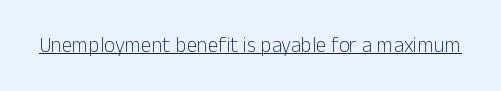
Q: Is the text bold? A: No.
Q: Is the text italic (slanted)? A: No, it is upright.
Q: Is the text underlined? A: Yes.
Q: Is the spacing between letters normal or unusually wide? A: Normal.
